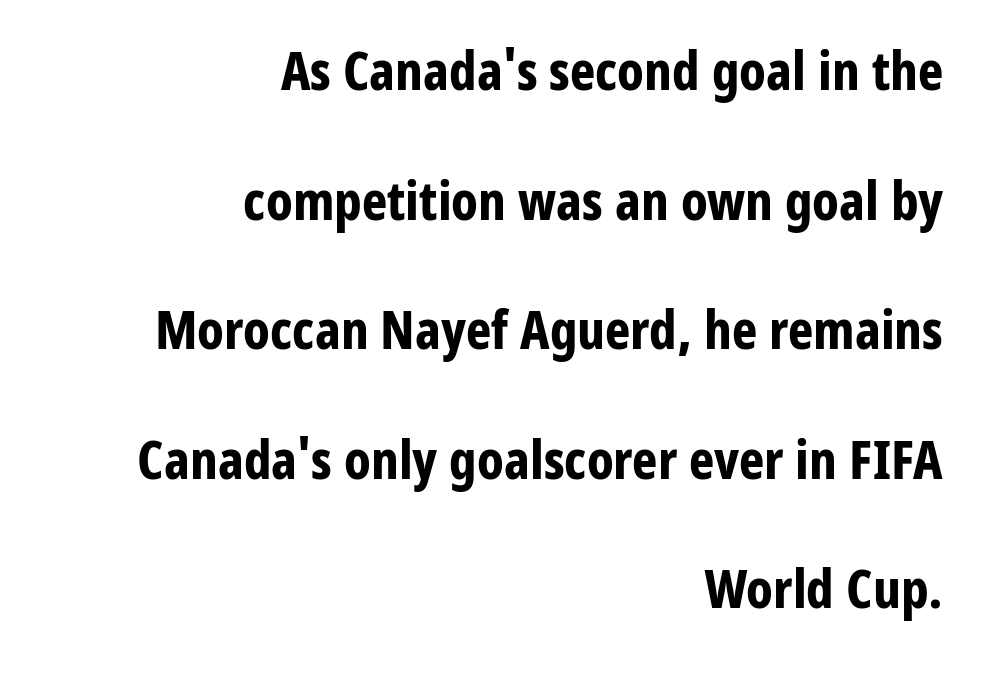
Q: Is the text bold? A: Yes.
Q: Is the text italic (slanted)? A: No, it is upright.
Q: Is the typeface a serif or a sans-serif typeface? A: Sans-serif.
Q: Is the text underlined? A: No.
Q: How is the paragraph aligned? A: Right-aligned.
Q: Is the spacing between letters normal or unusually wide? A: Normal.
Q: Is the spacing between lines tight, normal or loose? A: Loose.
Q: Width (condensed, normal, or wide)? A: Condensed.
Q: Stroke contrast? A: Low.
Q: x-height? A: Medium.
Q: Monospaced? A: No.
